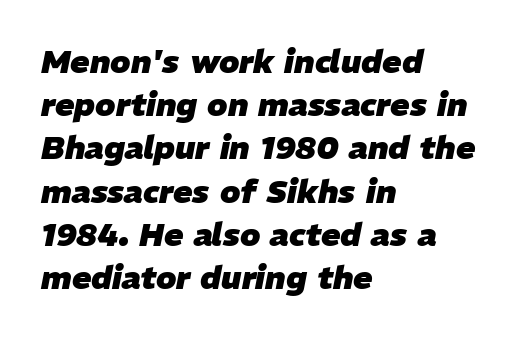
Q: Is the text bold? A: Yes.
Q: Is the text italic (slanted)? A: Yes, it leans right by about 11 degrees.
Q: Is the text underlined? A: No.
Q: How is the paragraph aligned? A: Left-aligned.
Q: Is the spacing between letters normal or unusually wide? A: Normal.
Q: Is the spacing between lines tight, normal or loose? A: Normal.
Q: Width (condensed, normal, or wide)? A: Normal.
Q: Stroke contrast? A: Low.
Q: x-height? A: Medium.
Q: Monospaced? A: No.
